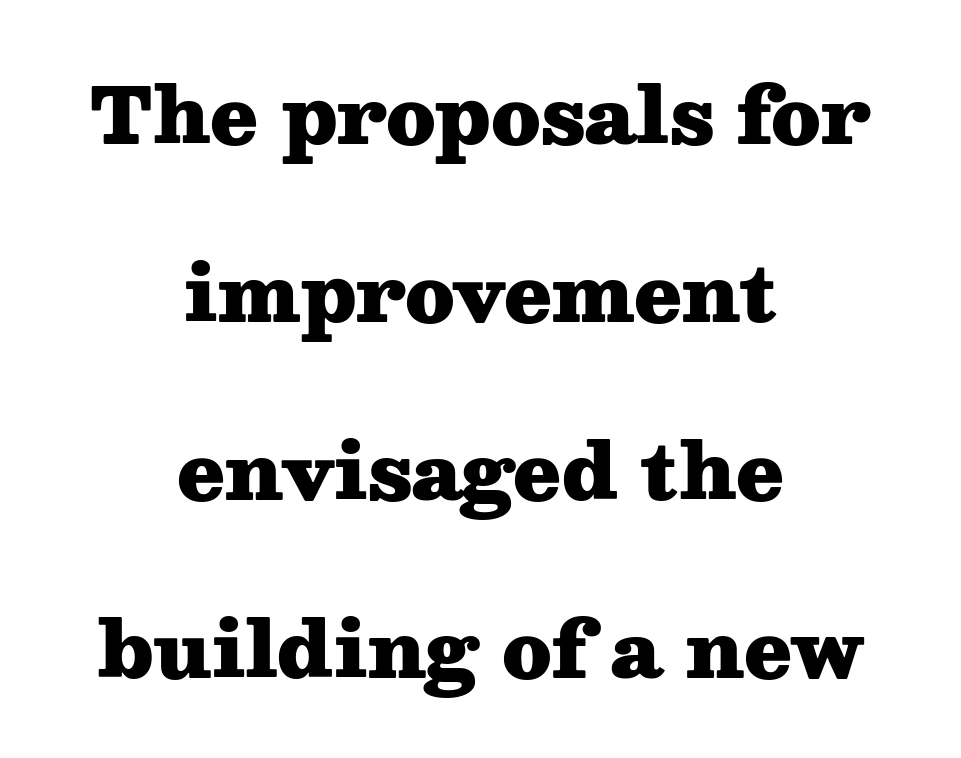
The image shows 77 px heavy, wide serif type, upright; set centered, loose line spacing (2.31x), normal letter spacing, not underlined; medium stroke contrast and a medium x-height.
